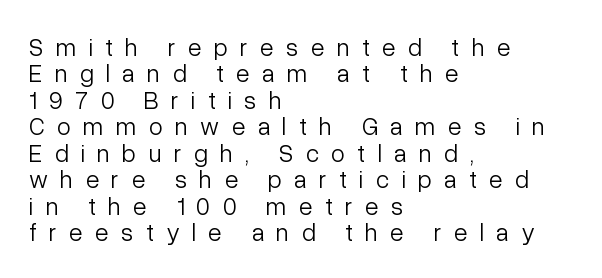
{"italic": "no", "bold": "no", "underline": "no", "align": "left", "line_spacing": "tight", "line_spacing_ratio": 1.06, "letter_spacing": "wide", "letter_spacing_em": 0.49, "glyph_px": 25}
